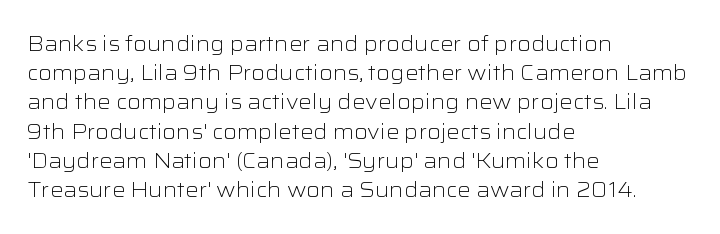
Q: Is the text bold? A: No.
Q: Is the text italic (slanted)? A: No, it is upright.
Q: Is the text underlined? A: No.
Q: How is the paragraph aligned? A: Left-aligned.
Q: Is the spacing between letters normal or unusually wide? A: Normal.
Q: Is the spacing between lines tight, normal or loose? A: Normal.
